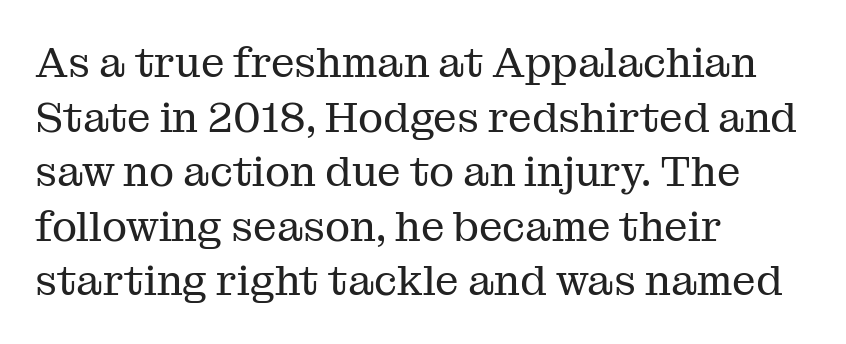
Q: Is the text bold? A: No.
Q: Is the text italic (slanted)? A: No, it is upright.
Q: Is the typeface a serif or a sans-serif typeface? A: Serif.
Q: Is the text underlined? A: No.
Q: How is the paragraph aligned? A: Left-aligned.
Q: Is the spacing between letters normal or unusually wide? A: Normal.
Q: Is the spacing between lines tight, normal or loose? A: Normal.
Q: Width (condensed, normal, or wide)? A: Normal.
Q: Stroke contrast? A: Medium.
Q: x-height? A: Medium.
Q: Monospaced? A: No.
